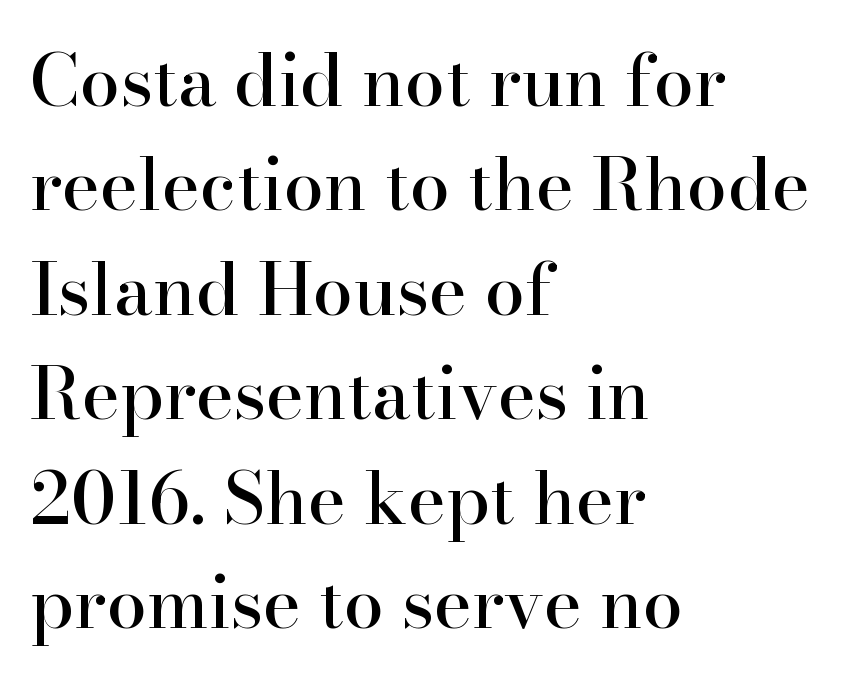
{"serif": "yes", "italic": "no", "width": "normal", "stroke_contrast": "high", "x_height": "small", "monospaced": "no", "underline": "no", "align": "left", "line_spacing": "normal", "line_spacing_ratio": 1.45, "letter_spacing": "normal", "letter_spacing_em": 0.0, "glyph_px": 72}
